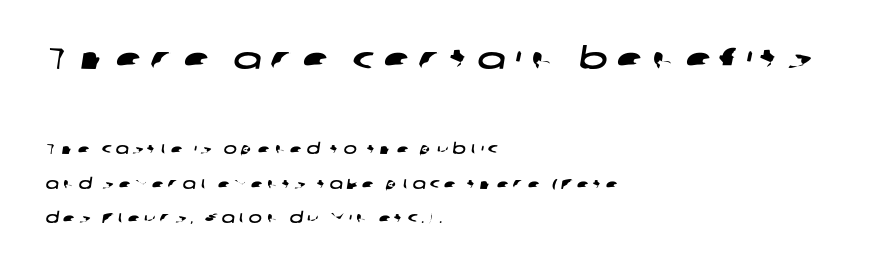
Q: Is the typeface a serif or a sans-serif typeface? A: Sans-serif.
Q: Is the text underlined? A: No.
Q: How is the paragraph aligned? A: Left-aligned.
Q: Is the spacing between letters normal or unusually wide? A: Unusually wide.
Q: Is the spacing between lines tight, normal or loose? A: Loose.
Q: Which block of text is set in a larger size, the first (top) or the second (bottom)? A: The first (top) one.
Q: Width (condensed, normal, or wide)? A: Wide.
Q: Stroke contrast? A: Low.
Q: x-height? A: Medium.
Q: Monospaced? A: No.
